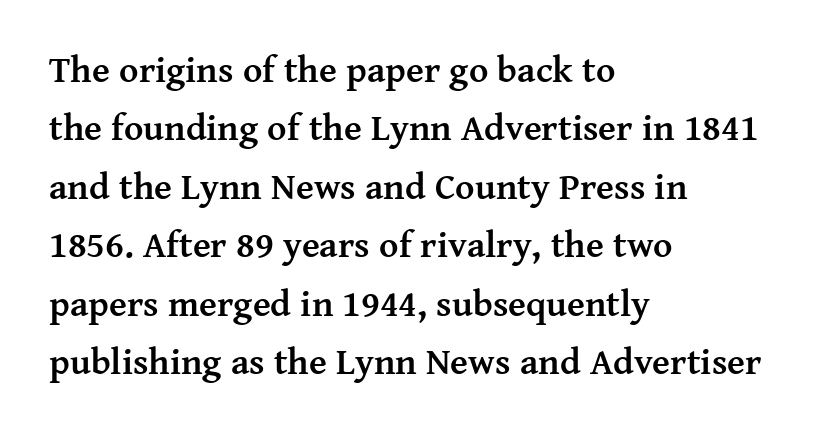
The image shows 37 px semibold serif type, upright; set left-aligned, normal line spacing (1.58x), normal letter spacing, not underlined; medium stroke contrast and a medium x-height.
